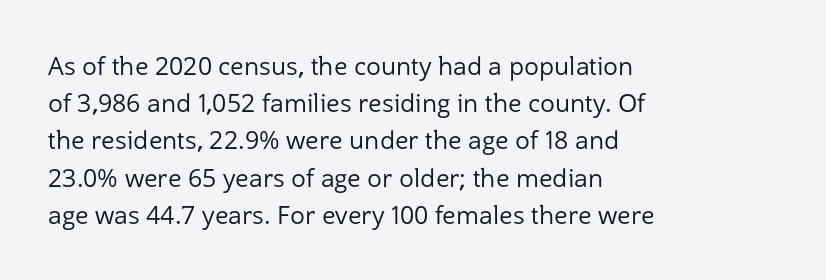
Each new line begins a customary step beneath the previous one. In CSS terms this would be text-align: left. Every character sits straight up, as roman type does. Inter-character spacing is left at the font's built-in metrics.
